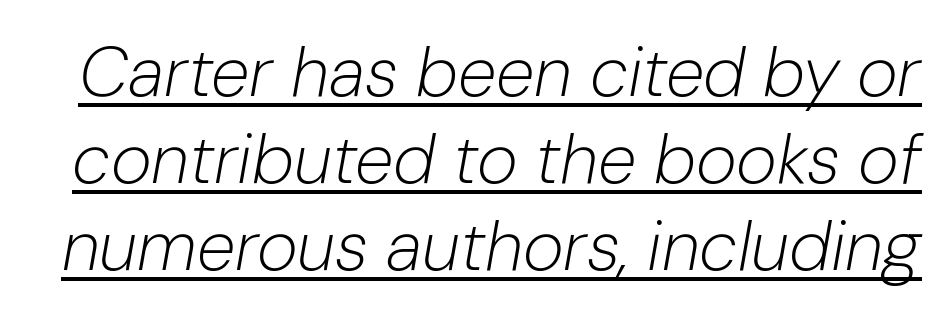
{"italic": "yes", "lean": "right", "slant_degrees": 10, "bold": "no", "weight": "light", "width": "normal", "stroke_contrast": "low", "x_height": "medium", "monospaced": "no", "underline": "yes", "line_spacing_ratio": 1.24, "letter_spacing": "normal", "letter_spacing_em": 0.0, "glyph_px": 70}
